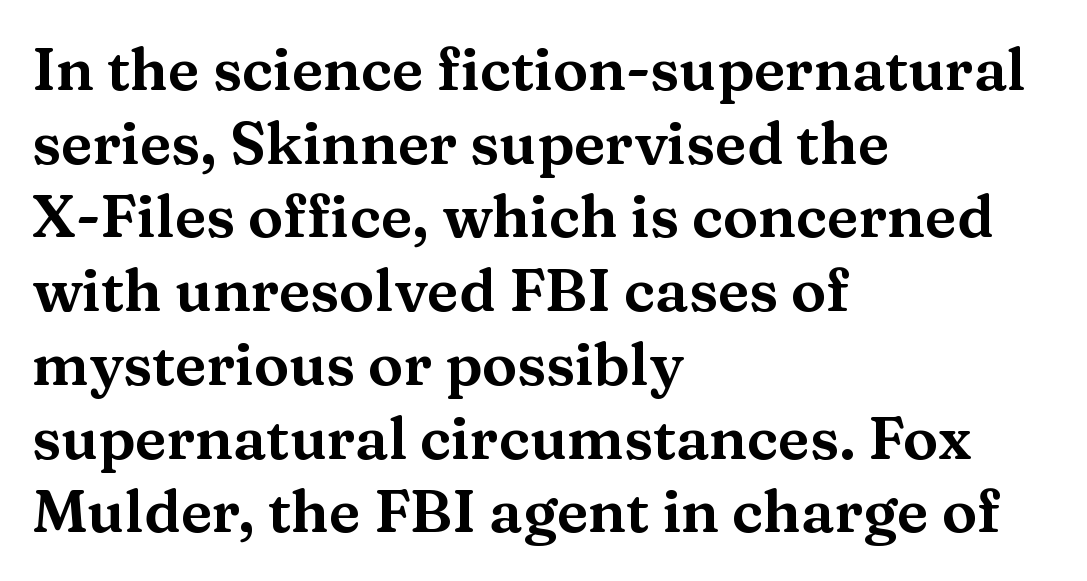
Q: Is the text italic (slanted)? A: No, it is upright.
Q: Is the typeface a serif or a sans-serif typeface? A: Serif.
Q: Is the text underlined? A: No.
Q: How is the paragraph aligned? A: Left-aligned.
Q: Is the spacing between letters normal or unusually wide? A: Normal.
Q: Is the spacing between lines tight, normal or loose? A: Normal.
Q: Width (condensed, normal, or wide)? A: Wide.
Q: Stroke contrast? A: Medium.
Q: x-height? A: Medium.
Q: Monospaced? A: No.
